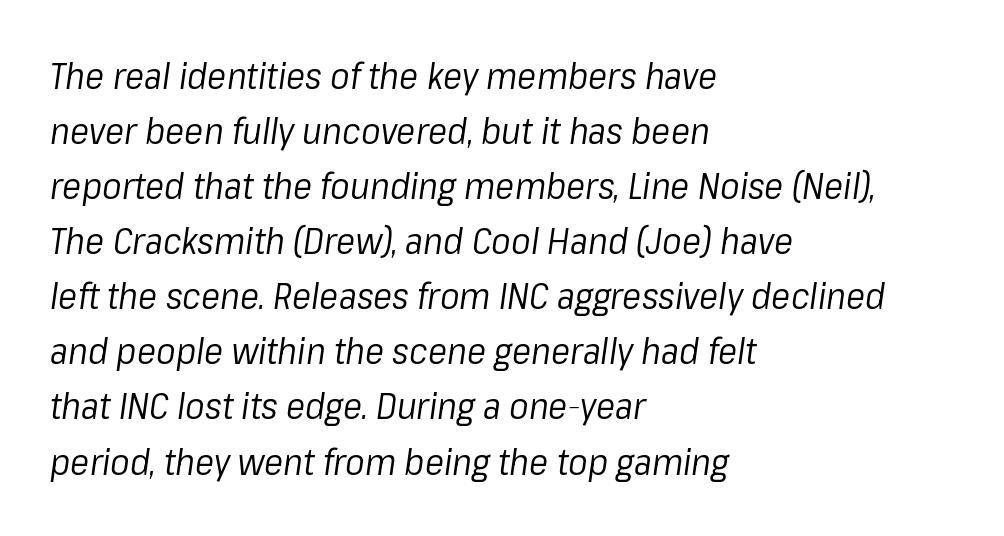
{"italic": "yes", "lean": "right", "slant_degrees": 8, "bold": "no", "weight": "regular", "width": "normal", "stroke_contrast": "low", "x_height": "medium", "monospaced": "no", "underline": "no", "align": "left", "line_spacing": "normal", "line_spacing_ratio": 1.53, "letter_spacing": "normal", "letter_spacing_em": 0.0, "glyph_px": 36}
